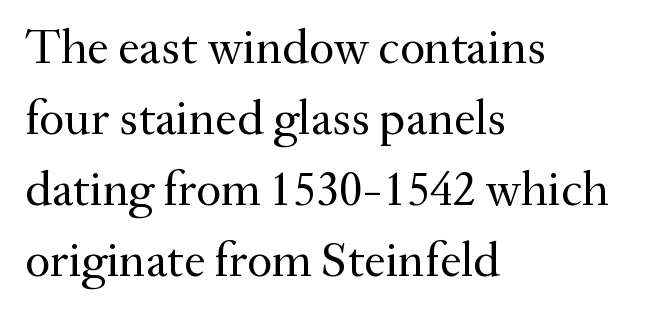
{"serif": "yes", "italic": "no", "bold": "no", "weight": "regular", "width": "normal", "stroke_contrast": "medium", "x_height": "small", "monospaced": "no", "underline": "no", "align": "left", "line_spacing": "normal", "line_spacing_ratio": 1.45, "letter_spacing": "normal", "letter_spacing_em": 0.0, "glyph_px": 49}
